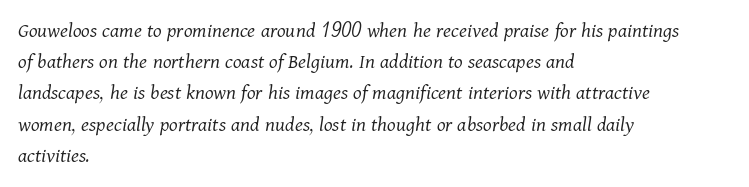
{"italic": "yes", "lean": "right", "slant_degrees": 11, "bold": "no", "underline": "no", "align": "left", "line_spacing": "normal", "line_spacing_ratio": 1.42, "letter_spacing": "normal", "letter_spacing_em": 0.0, "glyph_px": 22}
